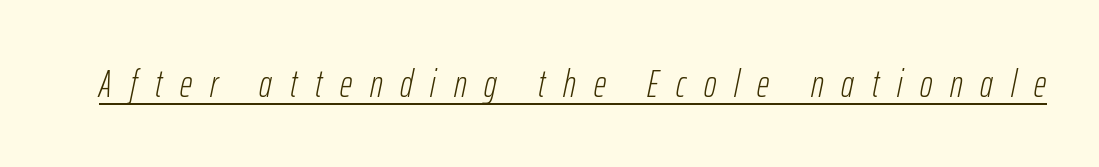
{"italic": "yes", "lean": "right", "slant_degrees": 12, "bold": "no", "weight": "light", "width": "condensed", "stroke_contrast": "low", "x_height": "medium", "monospaced": "no", "underline": "yes", "letter_spacing": "wide", "letter_spacing_em": 0.47, "glyph_px": 38}
